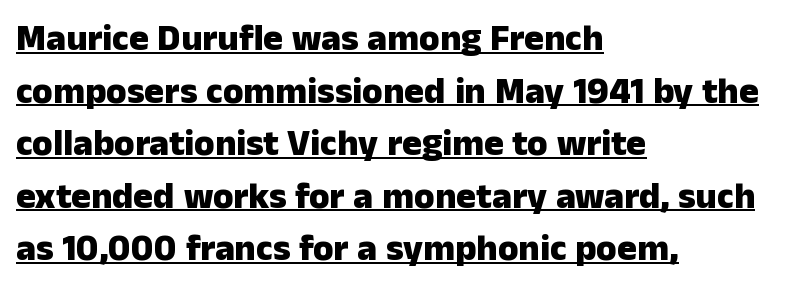
The image shows 37 px heavy sans-serif type, upright; set left-aligned, normal line spacing (1.42x), normal letter spacing, underlined; low stroke contrast and a medium x-height.
